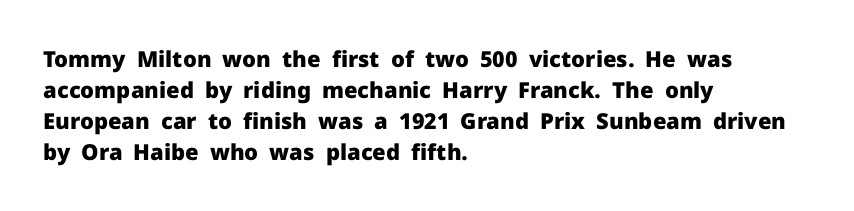
Ordinary non-slanted type is in use. The space between consecutive lines is moderate. The strokes are fattened all the way to bold. No extra tracking has been applied to these lines. Quick note: underline off. The typesetter chose a ragged-right arrangement here.
